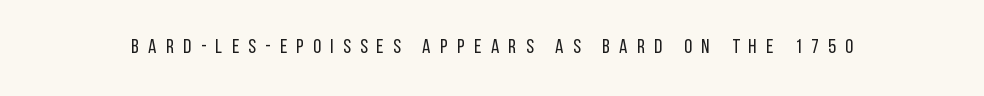
The image shows 20 px text type, upright; set unusually wide letter spacing (+0.47 em), not underlined.
